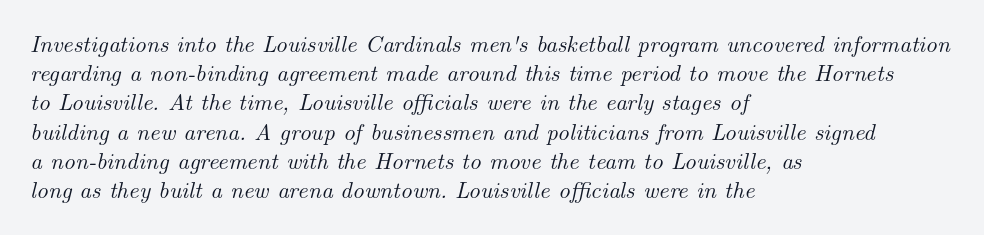
The image shows 23 px text type, italic (leaning right); set left-aligned, normal line spacing (1.27x), normal letter spacing, not underlined.
